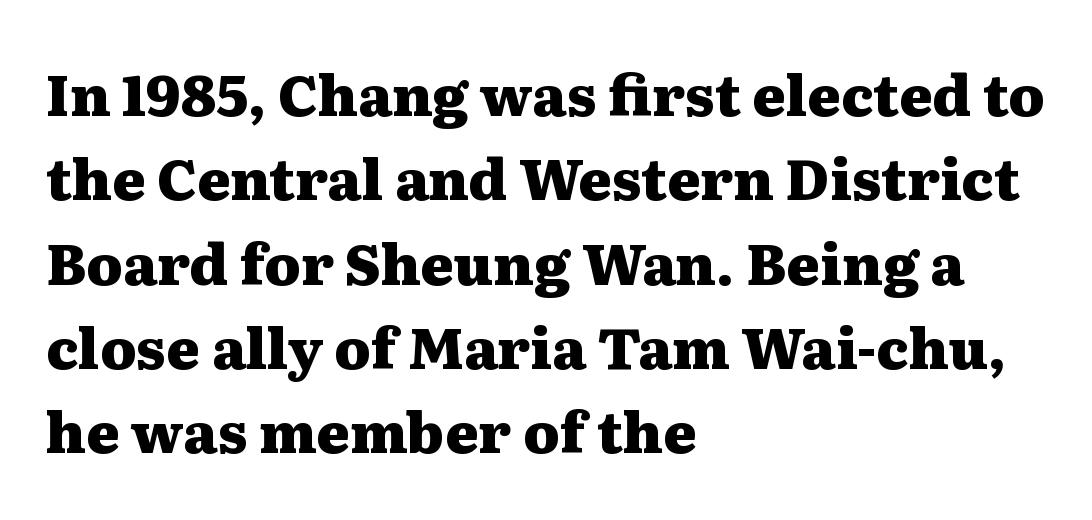
Summary of weight: heavy, a full bold. The passage shown has conventional tracking throughout. Upright lettering throughout. Summary of vertical rhythm: regular, with standard interline spacing. No word sits above an underline. The typesetter chose a ragged-right arrangement here.
